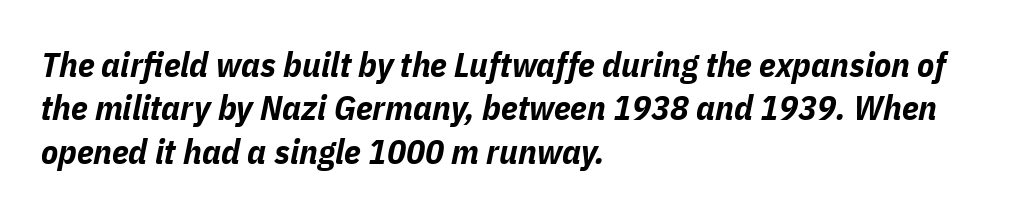
The lines are quadded left. Here the designer chose a conventional face with non-uniform glyph widths. When letters slant like this, we call the style italic. Heavy, bold letterforms. The tracking reads as untouched default to a designer's eye. Rule under the text: the space is simply empty.
